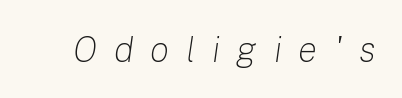
The image shows 36 px light type, italic (leaning right); set unusually wide letter spacing (+0.46 em), not underlined; low stroke contrast and a medium x-height.
